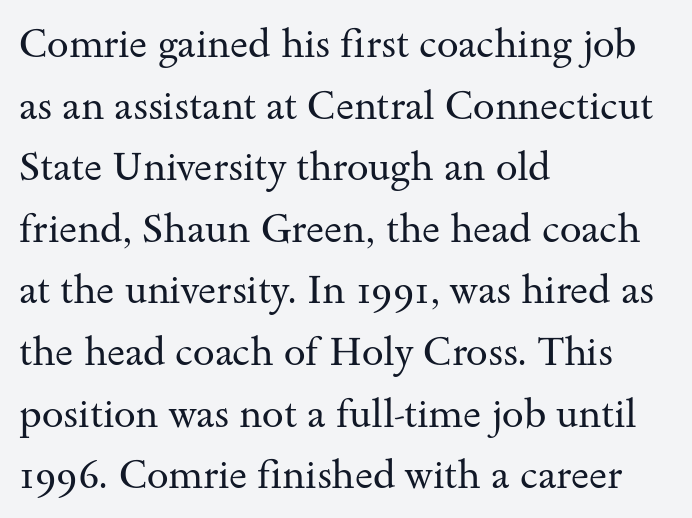
{"serif": "yes", "italic": "no", "bold": "no", "weight": "regular", "width": "wide", "stroke_contrast": "medium", "x_height": "small", "monospaced": "no", "underline": "no", "align": "left", "line_spacing": "normal", "line_spacing_ratio": 1.58, "letter_spacing": "normal", "letter_spacing_em": 0.0, "glyph_px": 39}
